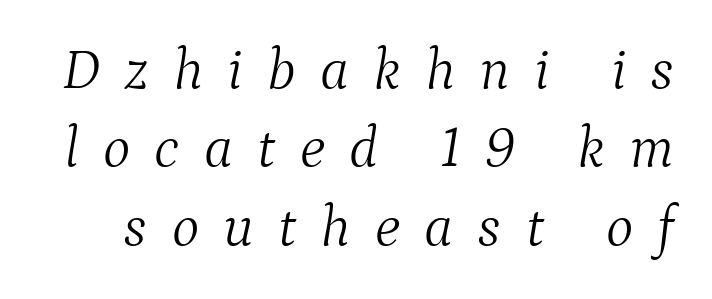
Q: Is the text bold? A: No.
Q: Is the text italic (slanted)? A: Yes, it leans right by about 9 degrees.
Q: Is the typeface a serif or a sans-serif typeface? A: Serif.
Q: Is the text underlined? A: No.
Q: Is the spacing between letters normal or unusually wide? A: Unusually wide.
Q: Is the spacing between lines tight, normal or loose? A: Normal.
Q: Width (condensed, normal, or wide)? A: Normal.
Q: Stroke contrast? A: Medium.
Q: x-height? A: Medium.
Q: Monospaced? A: No.
